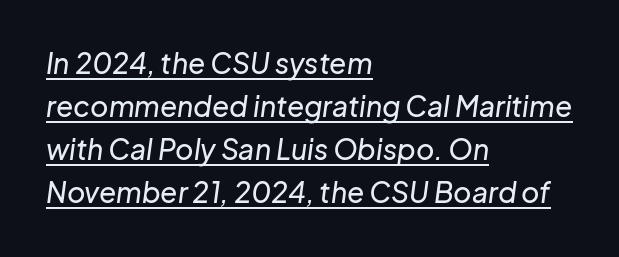
Q: Is the text italic (slanted)? A: Yes, it leans right by about 8 degrees.
Q: Is the text underlined? A: Yes.
Q: How is the paragraph aligned? A: Left-aligned.
Q: Is the spacing between letters normal or unusually wide? A: Normal.
Q: Is the spacing between lines tight, normal or loose? A: Normal.
Q: Width (condensed, normal, or wide)? A: Normal.
Q: Stroke contrast? A: Low.
Q: x-height? A: Medium.
Q: Monospaced? A: No.
